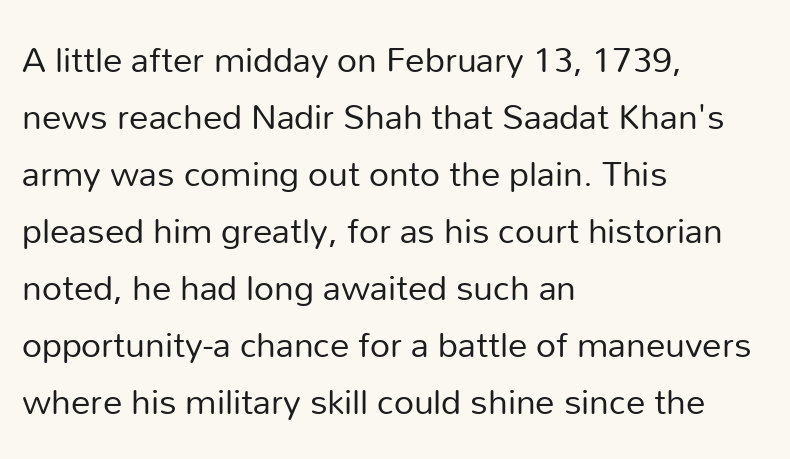
The image shows 39 px regular-weight sans-serif type, upright; set left-aligned, normal line spacing (1.46x), normal letter spacing, not underlined; low stroke contrast and a medium x-height.
